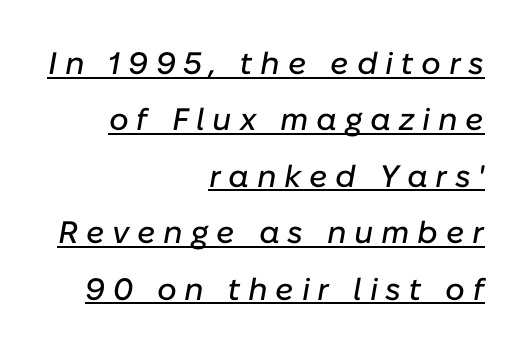
{"italic": "yes", "lean": "right", "slant_degrees": 10, "width": "normal", "stroke_contrast": "low", "x_height": "medium", "monospaced": "no", "underline": "yes", "align": "right", "line_spacing_ratio": 1.82, "letter_spacing": "wide", "letter_spacing_em": 0.25, "glyph_px": 31}
